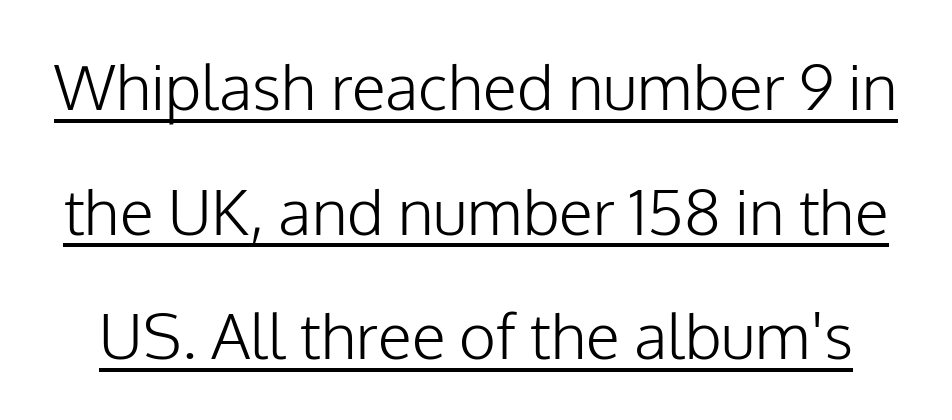
Q: Is the text bold? A: No.
Q: Is the text italic (slanted)? A: No, it is upright.
Q: Is the typeface a serif or a sans-serif typeface? A: Sans-serif.
Q: Is the text underlined? A: Yes.
Q: Is the spacing between letters normal or unusually wide? A: Normal.
Q: Is the spacing between lines tight, normal or loose? A: Loose.
Q: Width (condensed, normal, or wide)? A: Normal.
Q: Stroke contrast? A: Low.
Q: x-height? A: Medium.
Q: Monospaced? A: No.
